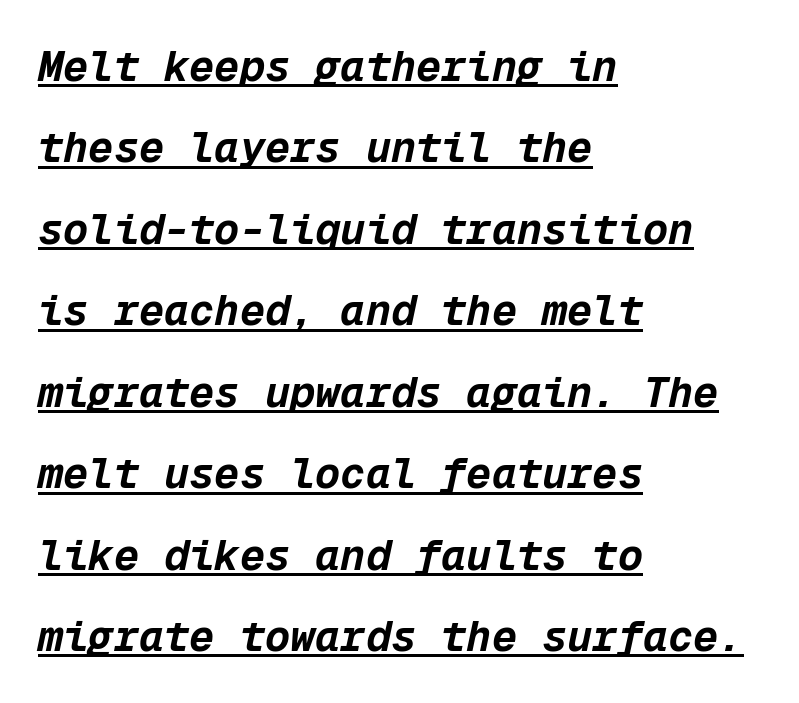
The image shows 42 px bold type, italic (leaning right), monospaced; set left-aligned, loose line spacing (1.94x), normal letter spacing, underlined; low stroke contrast and a medium x-height.
